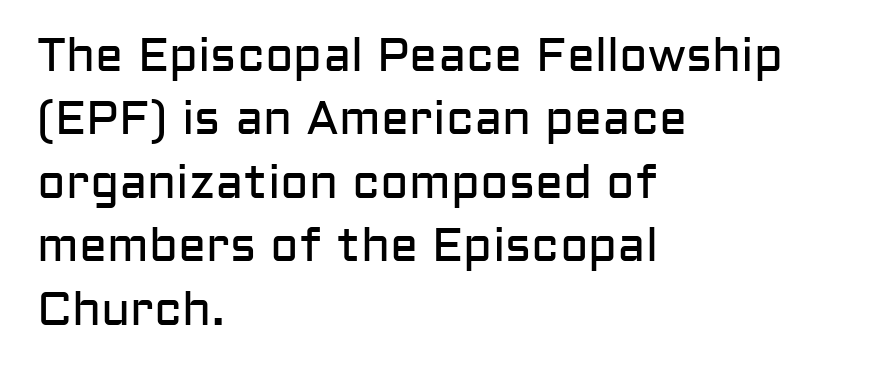
Any mark beneath the type? The region is blank. All the whitespace from short lines collects on the right. The rendering keeps characters at their native spacing. In terms of leading, this rendering sits right in the middle. Letterform terminals end flat and unadorned throughout the passage.
